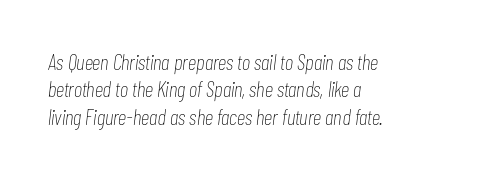
The image shows 22 px text type, italic (leaning right); set left-aligned, normal line spacing (1.25x), normal letter spacing, not underlined.
